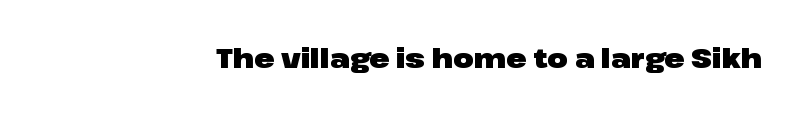
Q: Is the text bold? A: Yes.
Q: Is the text italic (slanted)? A: No, it is upright.
Q: Is the text underlined? A: No.
Q: Is the spacing between letters normal or unusually wide? A: Normal.
